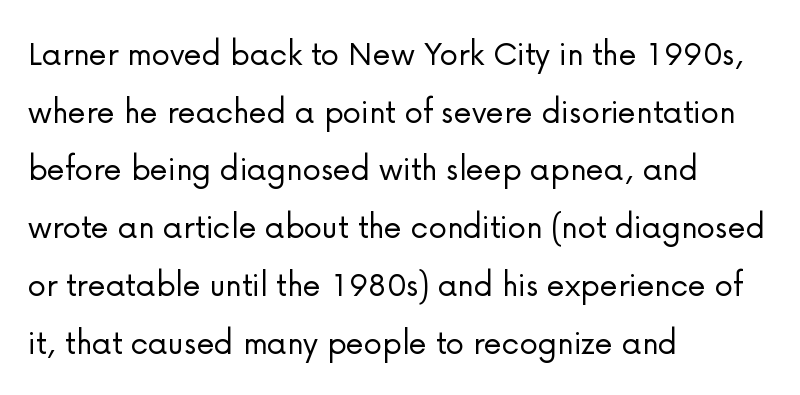
Q: Is the text bold? A: No.
Q: Is the text italic (slanted)? A: No, it is upright.
Q: Is the typeface a serif or a sans-serif typeface? A: Sans-serif.
Q: Is the text underlined? A: No.
Q: How is the paragraph aligned? A: Left-aligned.
Q: Is the spacing between letters normal or unusually wide? A: Normal.
Q: Is the spacing between lines tight, normal or loose? A: Normal.
Q: Width (condensed, normal, or wide)? A: Normal.
Q: Stroke contrast? A: Low.
Q: x-height? A: Medium.
Q: Monospaced? A: No.
